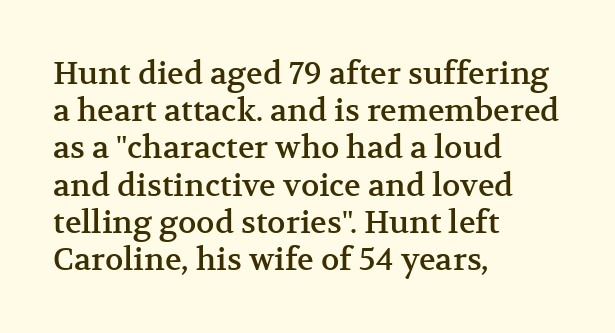
These lines are rendered in a variable-pitch font. Anything drawn beneath the words? Only blank space. The typeface chosen for these lines features serifs. This is roman type, the default non-slanted kind.
